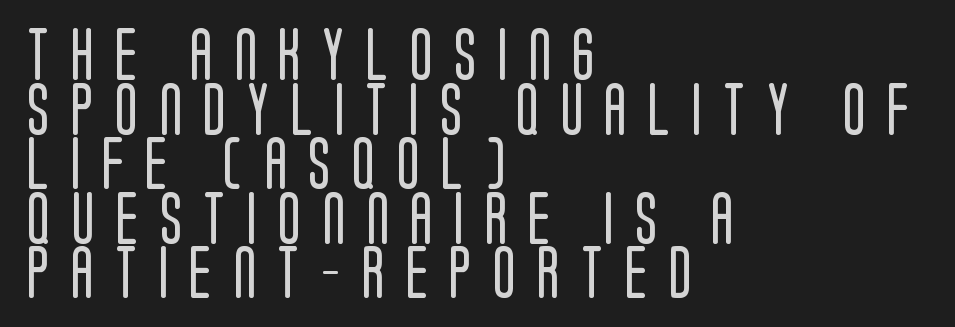
{"serif": "no", "italic": "no", "bold": "no", "weight": "regular", "width": "condensed", "stroke_contrast": "low", "x_height": "large", "monospaced": "no", "underline": "no", "align": "left", "line_spacing": "tight", "line_spacing_ratio": 1.03, "letter_spacing": "wide", "letter_spacing_em": 0.4, "glyph_px": 53}
